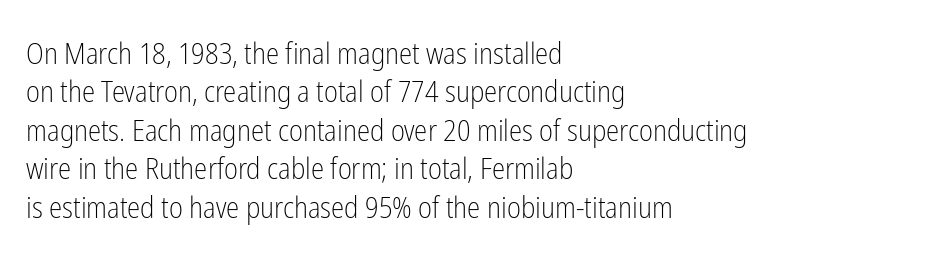
{"serif": "no", "italic": "no", "bold": "no", "weight": "light", "width": "condensed", "stroke_contrast": "low", "x_height": "medium", "monospaced": "no", "underline": "no", "align": "left", "line_spacing": "normal", "line_spacing_ratio": 1.28, "letter_spacing": "normal", "letter_spacing_em": 0.0, "glyph_px": 30}
